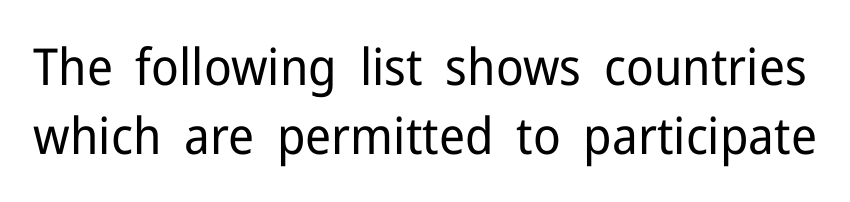
The image shows 51 px regular-weight sans-serif type, upright; set normal line spacing (1.35x), normal letter spacing, not underlined; low stroke contrast and a medium x-height.
